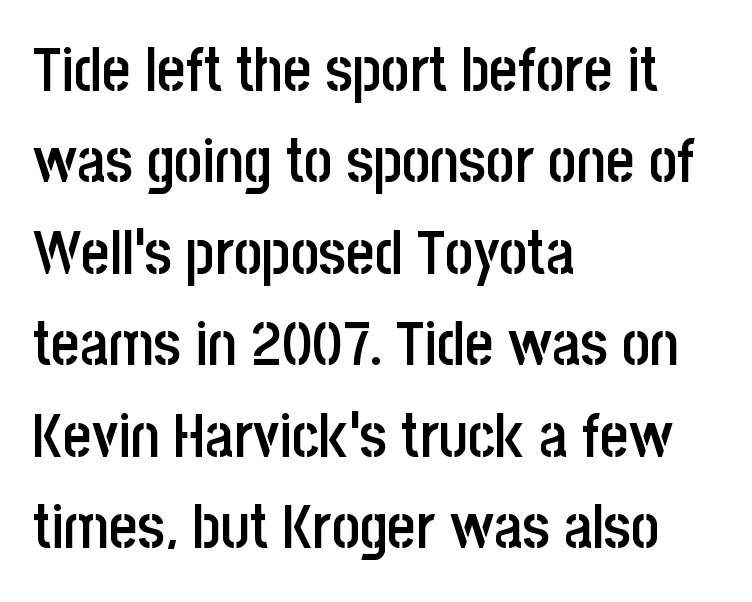
A clean baseline with only descenders dipping below it. You can tell it's not italic because the verticals are truly vertical. Weight: semibold (demi). What kind of face is this? One without serifs — a sans.
